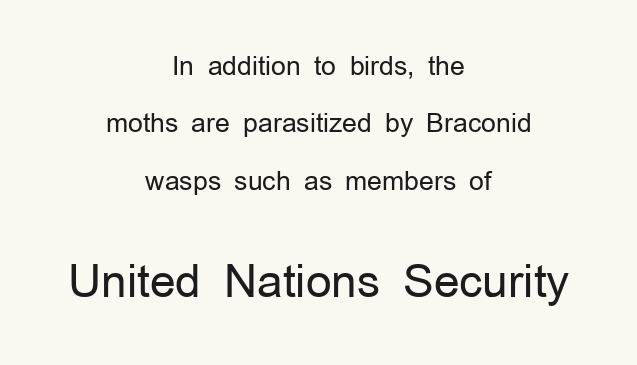
{"serif": "no", "italic": "no", "bold": "no", "weight": "regular", "width": "normal", "stroke_contrast": "low", "x_height": "medium", "monospaced": "no", "underline": "no", "align": "center", "line_spacing": "loose", "line_spacing_ratio": 2.21, "letter_spacing": "normal", "letter_spacing_em": 0.0, "larger_block": "second", "size_ratio": 1.73, "glyph_px": 45}
